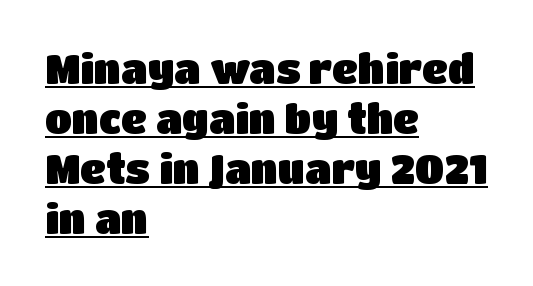
Q: Is the text italic (slanted)? A: No, it is upright.
Q: Is the typeface a serif or a sans-serif typeface? A: Sans-serif.
Q: Is the text underlined? A: Yes.
Q: How is the paragraph aligned? A: Left-aligned.
Q: Is the spacing between letters normal or unusually wide? A: Normal.
Q: Is the spacing between lines tight, normal or loose? A: Normal.
Q: Width (condensed, normal, or wide)? A: Normal.
Q: Stroke contrast? A: Low.
Q: x-height? A: Large.
Q: Monospaced? A: No.
